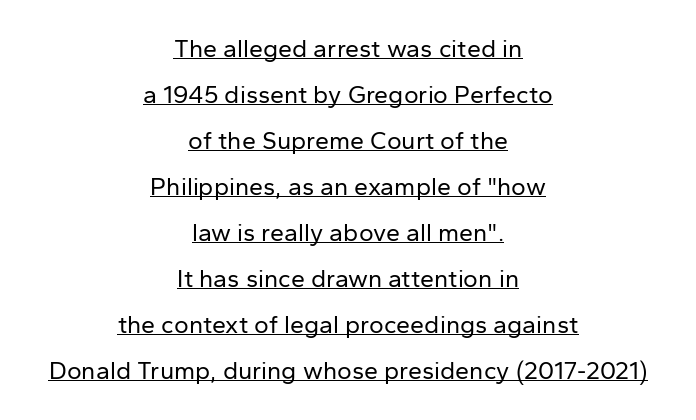
Q: Is the text bold? A: No.
Q: Is the text italic (slanted)? A: No, it is upright.
Q: Is the text underlined? A: Yes.
Q: How is the paragraph aligned? A: Centered.
Q: Is the spacing between letters normal or unusually wide? A: Normal.
